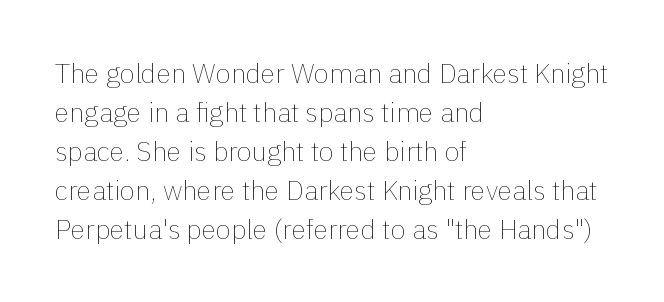
The image shows 27 px text type, upright; set left-aligned, normal line spacing (1.44x), normal letter spacing, not underlined.
